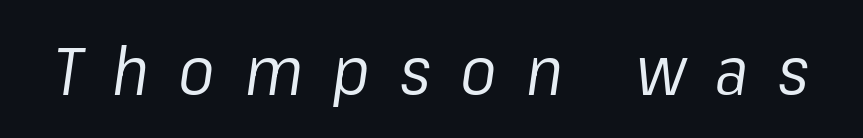
Q: Is the text bold? A: No.
Q: Is the text italic (slanted)? A: Yes, it leans right by about 8 degrees.
Q: Is the text underlined? A: No.
Q: Is the spacing between letters normal or unusually wide? A: Unusually wide.
Q: Width (condensed, normal, or wide)? A: Normal.
Q: Stroke contrast? A: Low.
Q: x-height? A: Medium.
Q: Monospaced? A: No.
